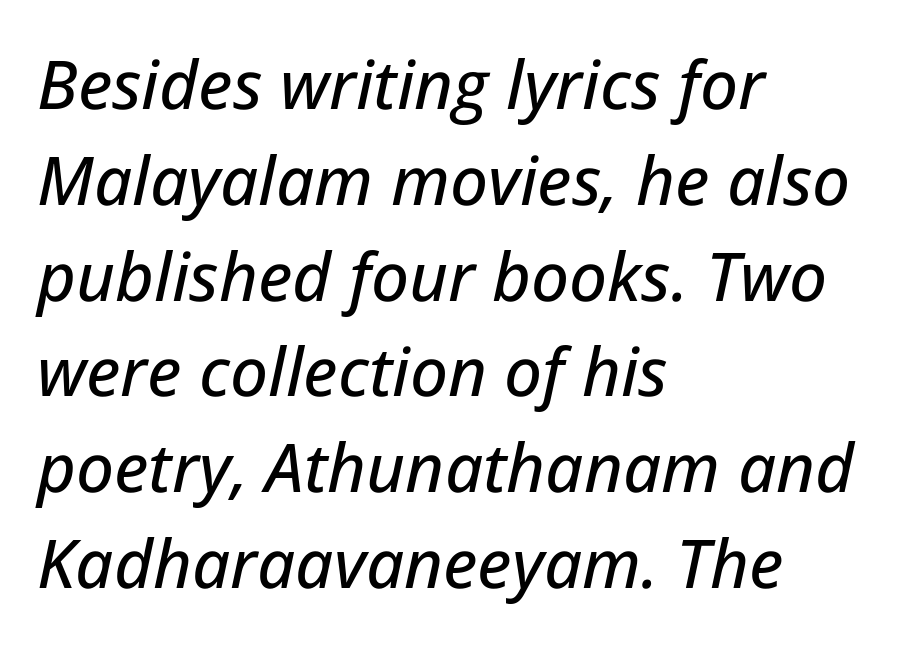
The image shows 67 px text type, italic (leaning right); set left-aligned, normal line spacing (1.43x), normal letter spacing, not underlined; low stroke contrast and a medium x-height.
